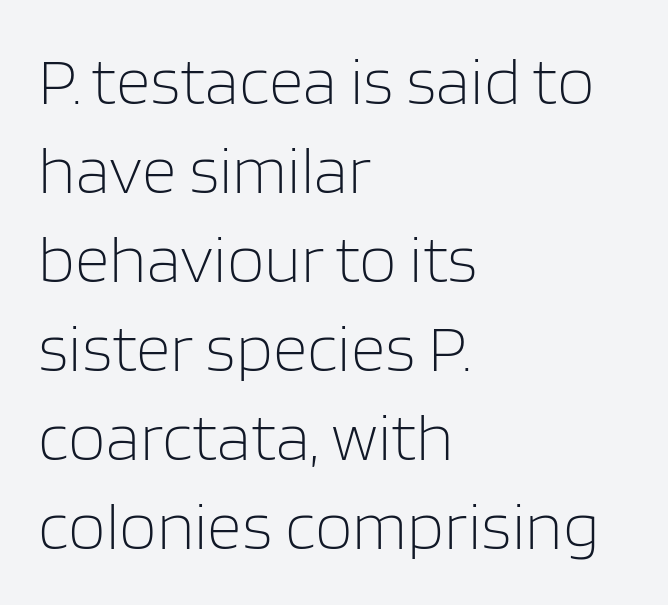
{"serif": "no", "italic": "no", "bold": "no", "weight": "light", "width": "normal", "stroke_contrast": "low", "x_height": "large", "monospaced": "no", "underline": "no", "align": "left", "line_spacing": "normal", "line_spacing_ratio": 1.31, "letter_spacing": "normal", "letter_spacing_em": 0.0, "glyph_px": 68}
